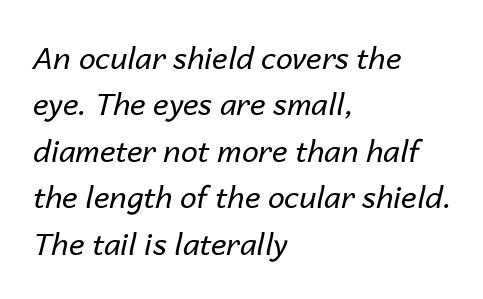
Yep, that's italic — everything's leaning. Has an underline been added? It has not. Think of a printed novel: that variable character pitch is what you see here. A quiet, ordinary-to-light weight characterises the typeface. In CSS terms this would be text-align: left.
